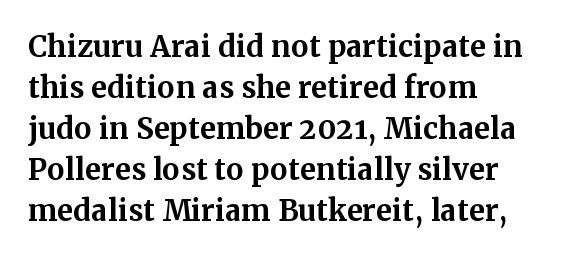
The image shows 29 px bold serif type, upright; set left-aligned, normal line spacing (1.41x), normal letter spacing, not underlined; medium stroke contrast and a medium x-height.
